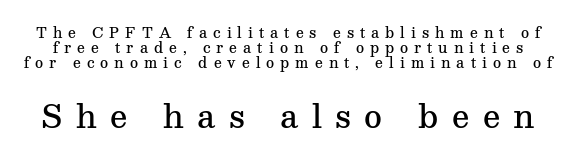
Q: Is the text bold? A: Semi-bold.
Q: Is the text italic (slanted)? A: No, it is upright.
Q: Is the typeface a serif or a sans-serif typeface? A: Serif.
Q: Is the text underlined? A: No.
Q: Is the spacing between letters normal or unusually wide? A: Unusually wide.
Q: Is the spacing between lines tight, normal or loose? A: Tight.
Q: Which block of text is set in a larger size, the first (top) or the second (bottom)? A: The second (bottom) one.
Q: Width (condensed, normal, or wide)? A: Normal.
Q: Stroke contrast? A: Medium.
Q: x-height? A: Medium.
Q: Monospaced? A: No.
